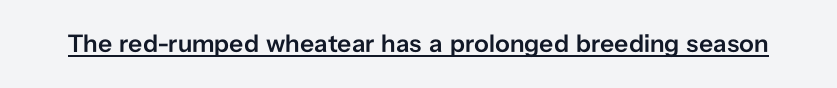
The letters sit at their default tracking, neither squeezed nor spread. On the weight axis this lands at semibold, roughly 600. Somebody hit Ctrl+U on this one — the words are underlined. In terms of posture, this sample is upright.
